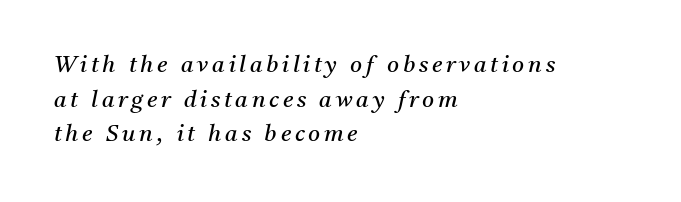
{"italic": "yes", "lean": "right", "slant_degrees": 11, "bold": "no", "underline": "no", "align": "left", "line_spacing": "normal", "line_spacing_ratio": 1.51, "glyph_px": 23}
